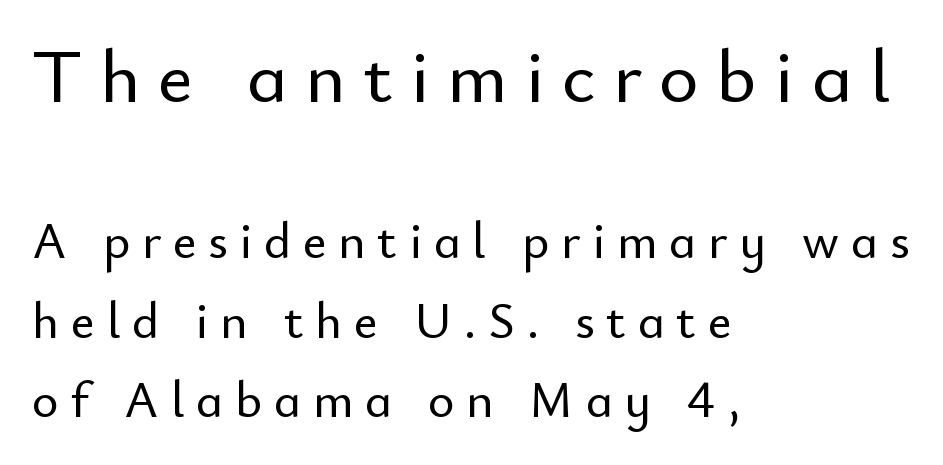
The face used here is proportionally spaced, like ordinary book or web type. How would I describe the line gaps? Plain and ordinary. The more generous point size was reserved for the upper chunk. Italic: no, the glyphs are upright roman. Just letters on the line, the space beneath them empty.
